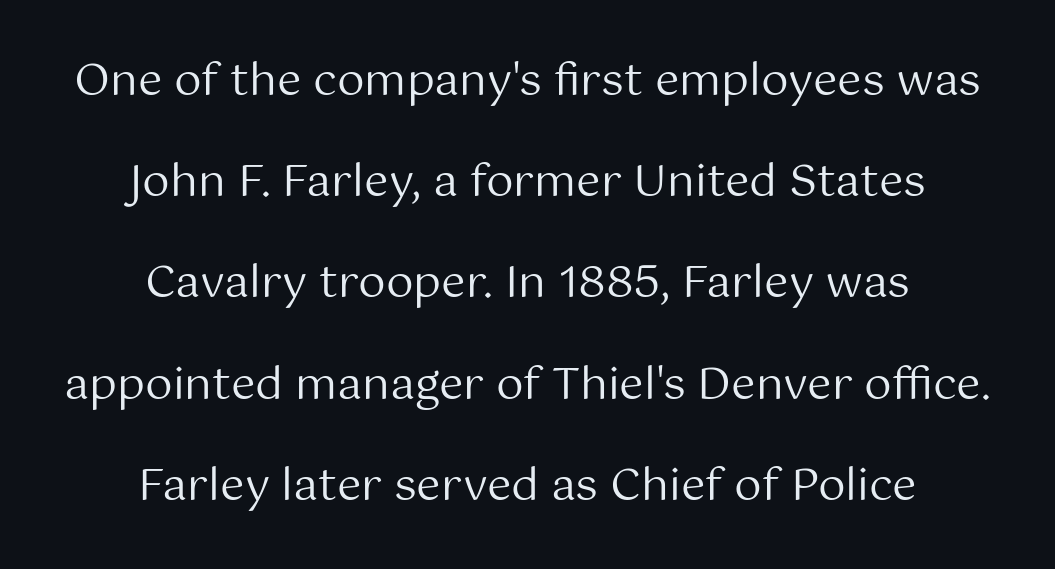
Q: Is the text bold? A: No.
Q: Is the text italic (slanted)? A: No, it is upright.
Q: Is the typeface a serif or a sans-serif typeface? A: Sans-serif.
Q: Is the text underlined? A: No.
Q: How is the paragraph aligned? A: Centered.
Q: Is the spacing between letters normal or unusually wide? A: Normal.
Q: Is the spacing between lines tight, normal or loose? A: Loose.
Q: Width (condensed, normal, or wide)? A: Normal.
Q: Stroke contrast? A: Medium.
Q: x-height? A: Medium.
Q: Monospaced? A: No.
